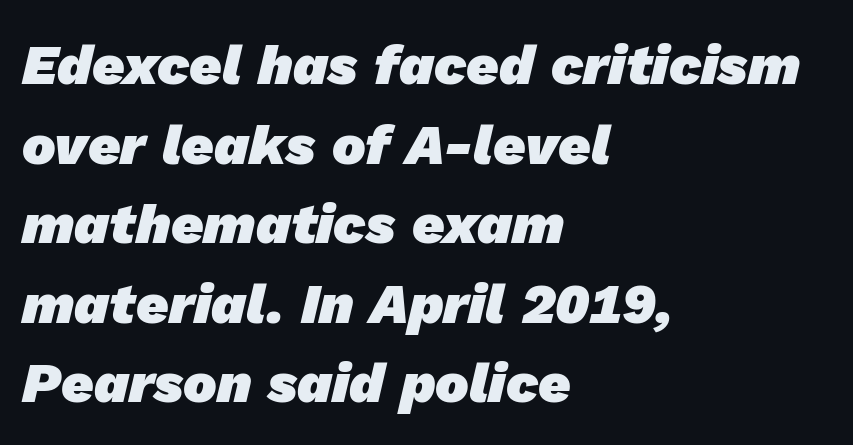
{"serif": "no", "bold": "yes", "weight": "heavy", "width": "normal", "stroke_contrast": "low", "x_height": "medium", "monospaced": "no", "underline": "no", "align": "left", "line_spacing": "normal", "line_spacing_ratio": 1.42, "letter_spacing": "normal", "letter_spacing_em": 0.0, "glyph_px": 56}
